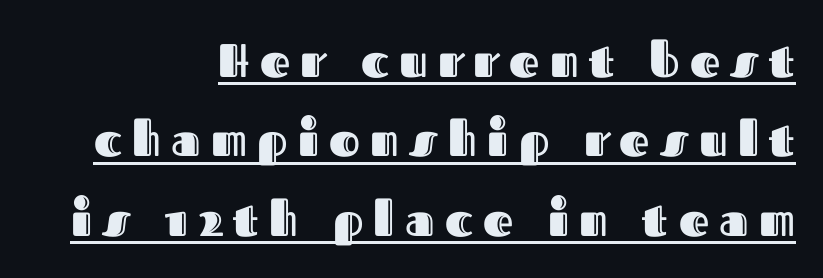
Q: Is the text italic (slanted)? A: No, it is upright.
Q: Is the text underlined? A: Yes.
Q: How is the paragraph aligned? A: Right-aligned.
Q: Is the spacing between letters normal or unusually wide? A: Unusually wide.
Q: Is the spacing between lines tight, normal or loose? A: Normal.
Q: Width (condensed, normal, or wide)? A: Normal.
Q: x-height? A: Medium.
Q: Monospaced? A: No.
